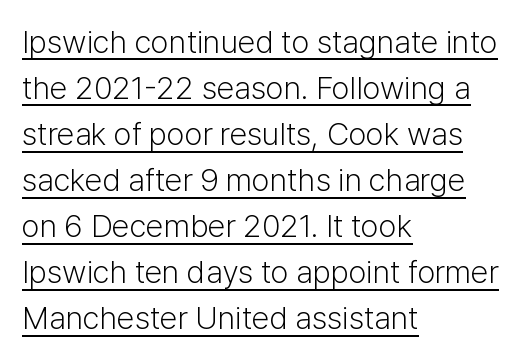
The typography opts for an upright posture over an oblique one. A typesetter would call this proportional, since set widths differ per character. The paragraph shown leans on its left margin. The passage shown stacks its lines at a standard gap. Is this a heavy cut? Hardly; it is regular or lighter. Each word holds together tightly as a unit, with standard inter-letter gaps.
